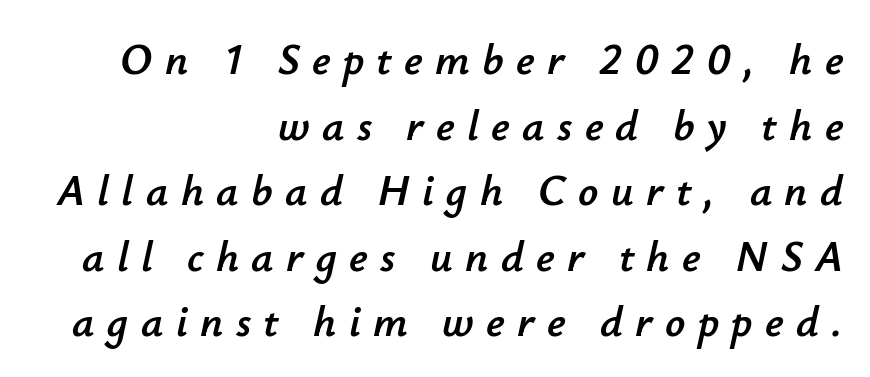
Q: Is the text italic (slanted)? A: Yes, it leans right by about 12 degrees.
Q: Is the text underlined? A: No.
Q: How is the paragraph aligned? A: Right-aligned.
Q: Is the spacing between letters normal or unusually wide? A: Unusually wide.
Q: Is the spacing between lines tight, normal or loose? A: Normal.
Q: Width (condensed, normal, or wide)? A: Normal.
Q: Stroke contrast? A: Low.
Q: x-height? A: Small.
Q: Monospaced? A: No.
